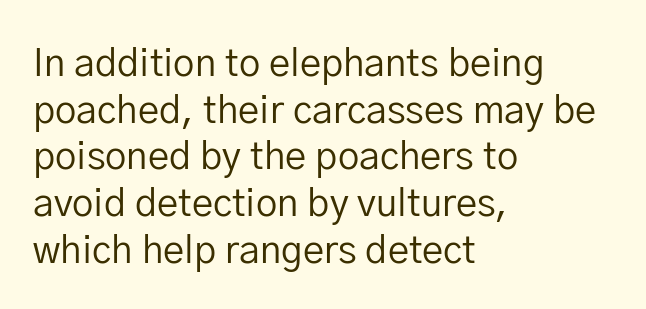
{"serif": "no", "italic": "no", "bold": "no", "weight": "regular", "width": "normal", "stroke_contrast": "low", "x_height": "medium", "monospaced": "no", "underline": "no", "align": "left", "line_spacing_ratio": 1.23, "letter_spacing": "normal", "letter_spacing_em": 0.0, "glyph_px": 38}
